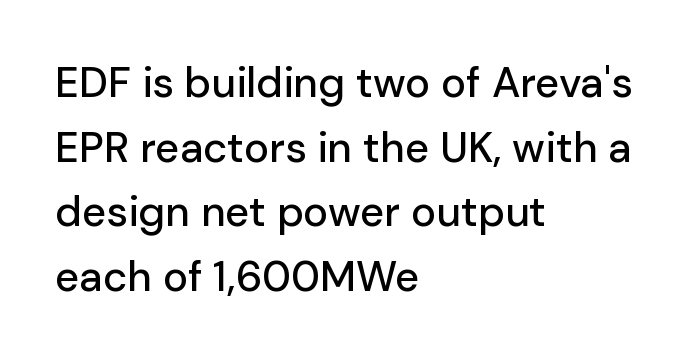
The image shows 42 px sans-serif type, upright; set left-aligned, normal line spacing (1.54x), normal letter spacing, not underlined; low stroke contrast and a medium x-height.
